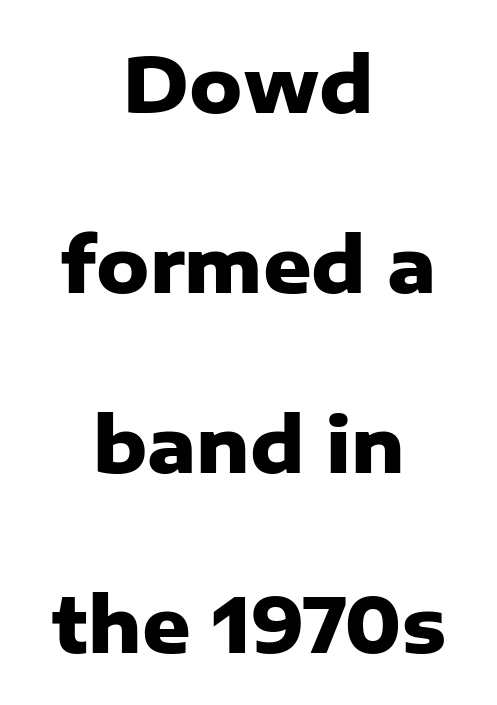
The image shows 75 px heavy sans-serif type, upright; set centered, loose line spacing (2.4x), normal letter spacing, not underlined; low stroke contrast and a medium x-height.
